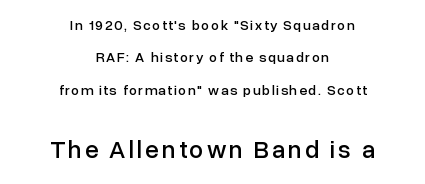
Q: Is the text italic (slanted)? A: No, it is upright.
Q: Is the text underlined? A: No.
Q: How is the paragraph aligned? A: Centered.
Q: Is the spacing between lines tight, normal or loose? A: Loose.
Q: Which block of text is set in a larger size, the first (top) or the second (bottom)? A: The second (bottom) one.
